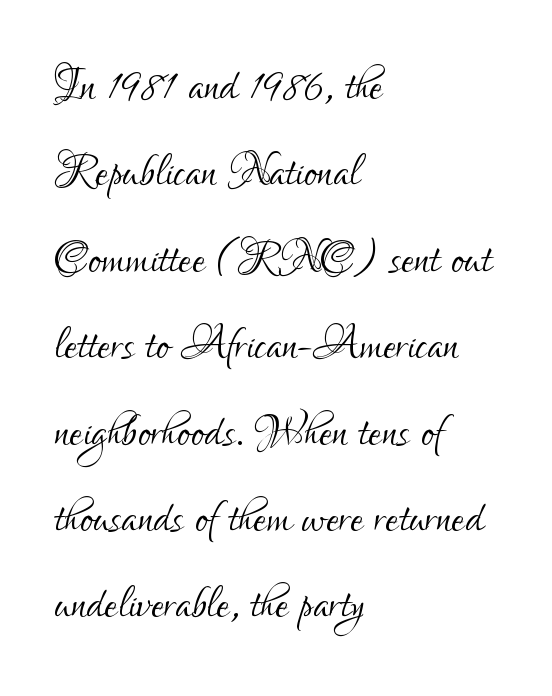
Here the designer chose a conventional face with non-uniform glyph widths. The font family rendered here belongs to the sans-serif group. Decoration check: the copy has no underline.
